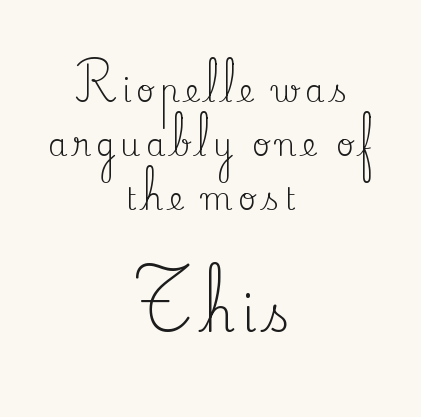
Q: Is the text bold? A: No.
Q: Is the text italic (slanted)? A: No, it is upright.
Q: Is the typeface a serif or a sans-serif typeface? A: Serif.
Q: Is the text underlined? A: No.
Q: How is the paragraph aligned? A: Centered.
Q: Which block of text is set in a larger size, the first (top) or the second (bottom)? A: The second (bottom) one.
Q: Width (condensed, normal, or wide)? A: Normal.
Q: Stroke contrast? A: Medium.
Q: x-height? A: Small.
Q: Monospaced? A: No.
